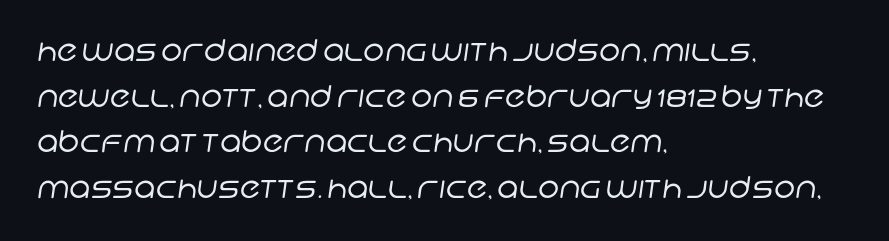
{"serif": "no", "bold": "no", "weight": "regular", "width": "normal", "stroke_contrast": "low", "x_height": "large", "monospaced": "no", "underline": "no", "align": "left", "line_spacing": "normal", "line_spacing_ratio": 1.52, "letter_spacing": "normal", "letter_spacing_em": 0.0, "glyph_px": 30}
